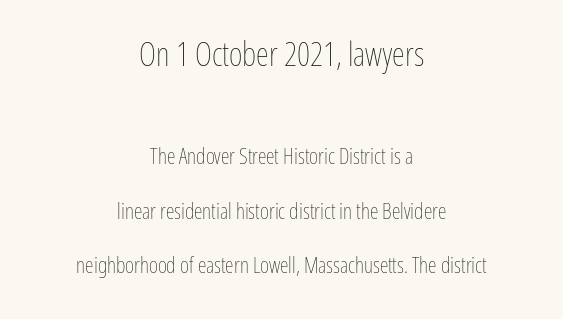
The image shows 33 px thin, condensed type, upright; set centered, loose line spacing (2.48x), normal letter spacing, not underlined; the first (top) block is 1.5x larger; low stroke contrast and a medium x-height.
